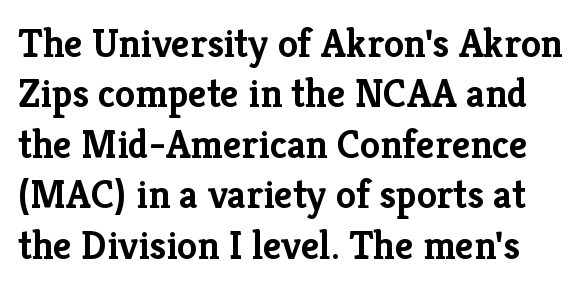
The image shows 40 px semibold serif type, upright; set normal line spacing (1.26x), normal letter spacing, not underlined; low stroke contrast and a medium x-height.
